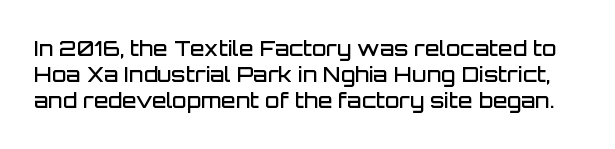
The image shows 21 px text type, upright; set normal line spacing (1.25x), normal letter spacing, not underlined.
